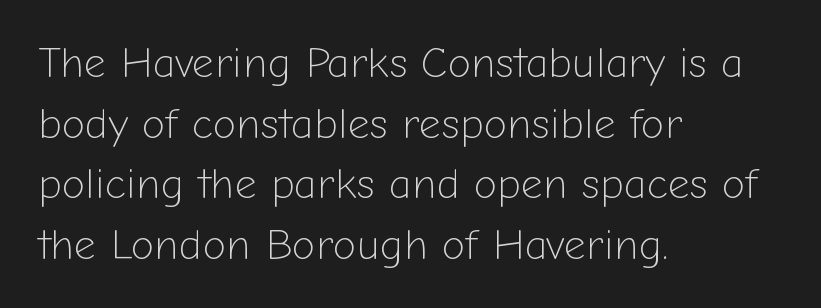
The strokes are not fattened; the text isn't bold. Characters follow at the spacing the type designer built in. Teacher's note: observe the even left margin — that is flush-left alignment. Is this a fixed-width face? No — the glyphs have proportional, varying widths. Rows of type keep a routine distance in the vertical direction.
